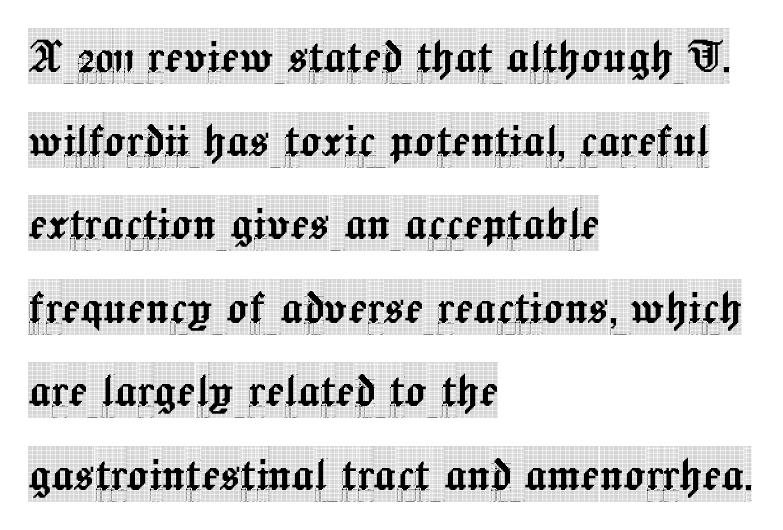
{"serif": "yes", "italic": "no", "width": "condensed", "x_height": "large", "monospaced": "no", "underline": "no", "align": "left", "line_spacing": "normal", "line_spacing_ratio": 1.52, "letter_spacing": "normal", "letter_spacing_em": 0.0, "glyph_px": 55}
